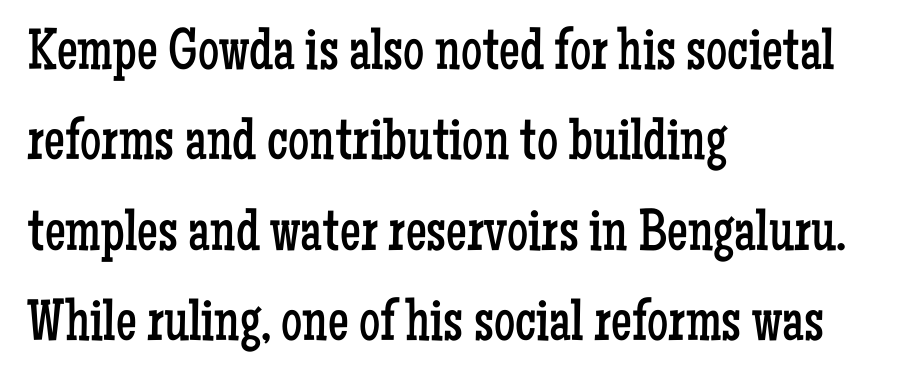
The image shows 59 px regular-weight, condensed serif type, upright; set left-aligned, normal line spacing (1.53x), normal letter spacing, not underlined; low stroke contrast and a medium x-height.
